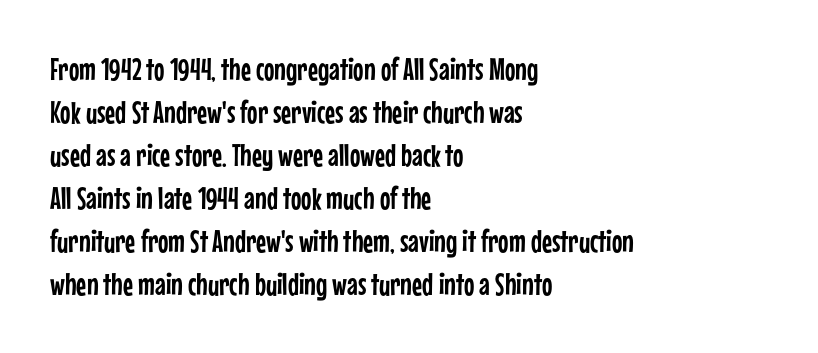
{"serif": "no", "italic": "no", "width": "condensed", "stroke_contrast": "low", "x_height": "medium", "monospaced": "no", "underline": "no", "align": "left", "line_spacing": "normal", "line_spacing_ratio": 1.39, "letter_spacing": "normal", "letter_spacing_em": 0.0, "glyph_px": 31}
